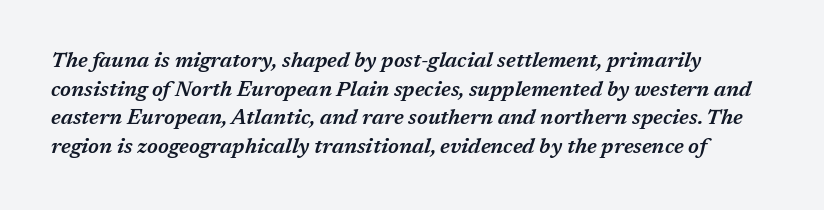
These lines keep a tight, regular rhythm from letter to letter. These lines sit exactly where default settings would place them. Designer's note — italics engaged. The font is running at a semibold setting, under full bold. The area under the type is left untouched.
